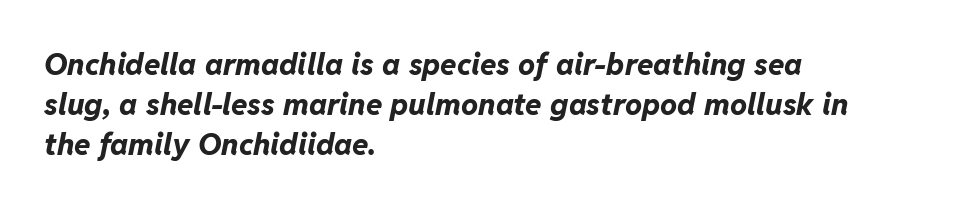
Q: Is the text bold? A: Yes.
Q: Is the text italic (slanted)? A: Yes, it leans right by about 11 degrees.
Q: Is the text underlined? A: No.
Q: How is the paragraph aligned? A: Left-aligned.
Q: Is the spacing between letters normal or unusually wide? A: Normal.
Q: Is the spacing between lines tight, normal or loose? A: Normal.
Q: Width (condensed, normal, or wide)? A: Normal.
Q: Stroke contrast? A: Low.
Q: x-height? A: Medium.
Q: Monospaced? A: No.
